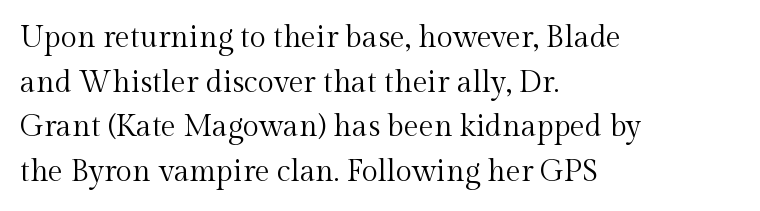
Q: Is the text bold? A: No.
Q: Is the text italic (slanted)? A: No, it is upright.
Q: Is the typeface a serif or a sans-serif typeface? A: Serif.
Q: Is the text underlined? A: No.
Q: How is the paragraph aligned? A: Left-aligned.
Q: Is the spacing between letters normal or unusually wide? A: Normal.
Q: Is the spacing between lines tight, normal or loose? A: Normal.
Q: Width (condensed, normal, or wide)? A: Normal.
Q: x-height? A: Medium.
Q: Monospaced? A: No.
